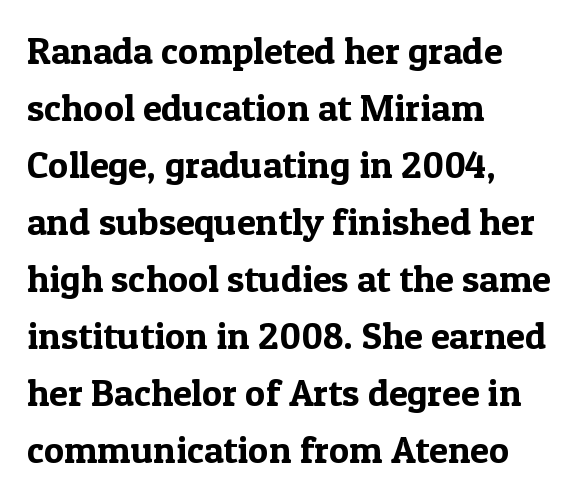
The image shows 38 px serif type, upright; set left-aligned, normal line spacing (1.5x), normal letter spacing, not underlined; a medium x-height.
